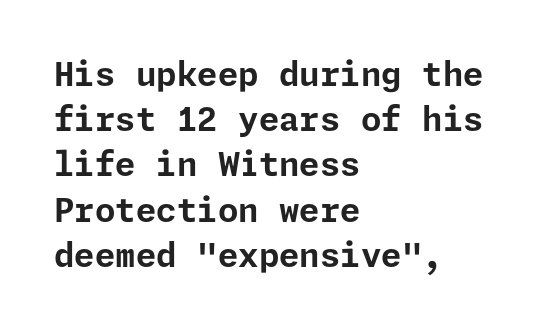
The image shows 33 px bold sans-serif type, upright; set left-aligned, normal line spacing (1.37x), normal letter spacing, not underlined; low stroke contrast and a medium x-height.
